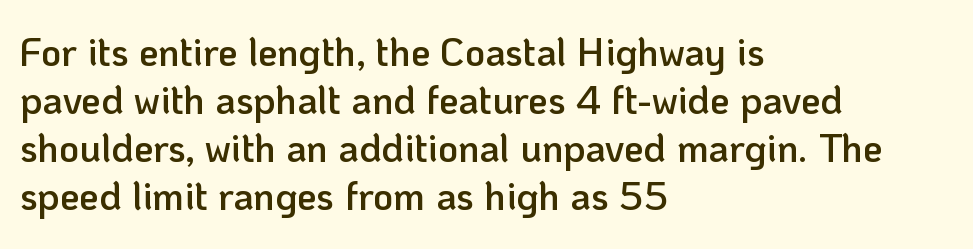
Varying glyph widths throughout — classic text-font behaviour. Caption: semibold face, moderately heavy strokes. The gaps between neighbouring characters are ordinary and unremarkable. Check under the words: just untouched page. The typography opts for an upright posture over an oblique one.
